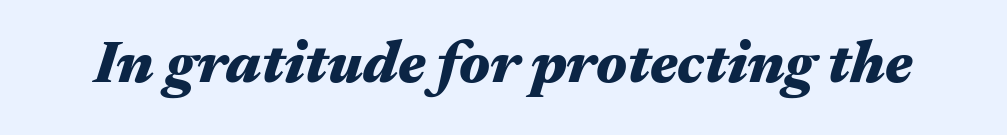
Observe the ordinary spacing: letters are neighbours, not strangers. The passage shown is typed in a proportional face where columns would drift. Its strokes are broad and dark, the hallmark of bold type. The axis of the letterforms is tilted away from vertical. Clear beneath every line of the passage.
